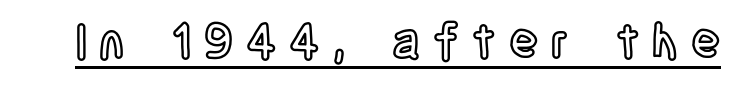
Compared with undecorated copy, this sample adds a rule below the words. If you drew a line through each stem, it would be perfectly vertical. Do the characters align in a grid? No, the font is proportional. This sample uses expanded letter spacing, leaving extra air between glyphs.
